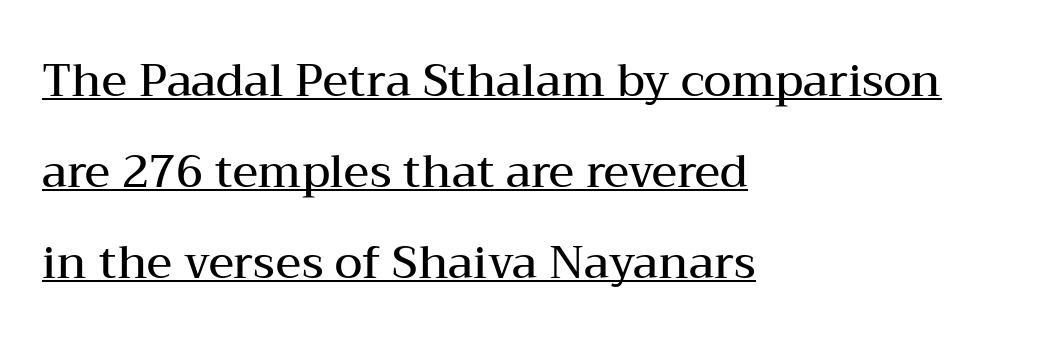
{"serif": "yes", "italic": "no", "bold": "semi", "weight": "semibold", "width": "wide", "stroke_contrast": "medium", "x_height": "medium", "monospaced": "no", "underline": "yes", "align": "left", "line_spacing": "loose", "line_spacing_ratio": 2.02, "letter_spacing": "normal", "letter_spacing_em": 0.0, "glyph_px": 45}
